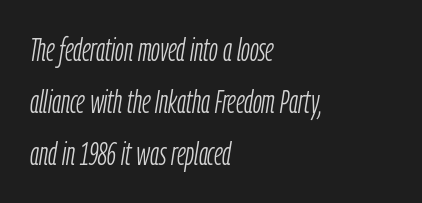
A light-to-regular cut is what we see here. Compared with a centered layout, this one pins lines to the left instead. The foot of each line stays bare and open. This sample uses an oblique cut, with every glyph tilted off the vertical.
